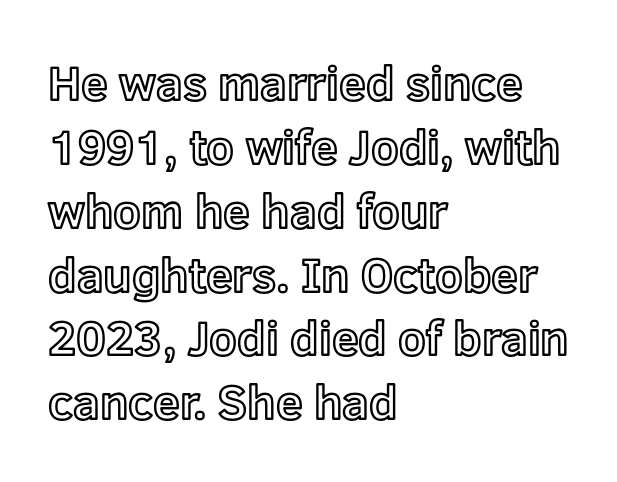
The face used here is proportionally spaced, like ordinary book or web type. The typesetter chose a ragged-right arrangement here. The words here are not underlined. The font's upright variant was chosen for this text.
